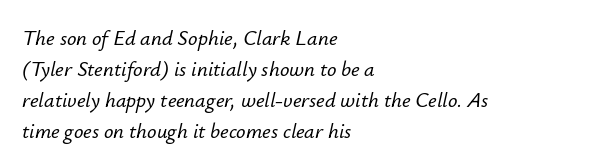
Q: Is the text italic (slanted)? A: Yes, it leans right by about 12 degrees.
Q: Is the text underlined? A: No.
Q: How is the paragraph aligned? A: Left-aligned.
Q: Is the spacing between letters normal or unusually wide? A: Normal.
Q: Is the spacing between lines tight, normal or loose? A: Normal.
